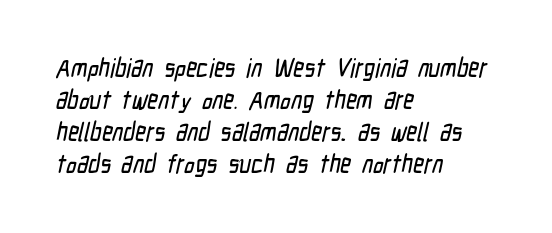
Q: Is the text underlined? A: No.
Q: How is the paragraph aligned? A: Left-aligned.
Q: Is the spacing between letters normal or unusually wide? A: Normal.
